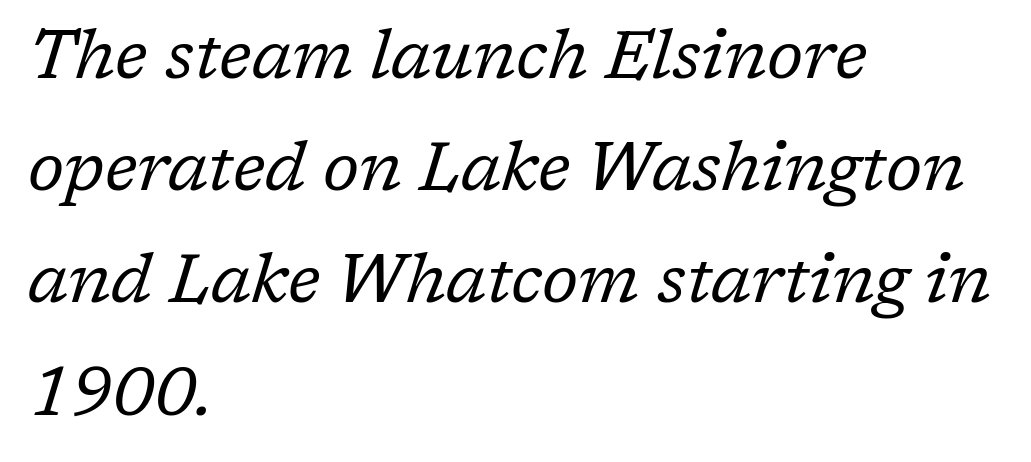
The text was rendered using a seriffed face with decorative stroke endings. The rendering uses a moderate line-height, typical for paragraphs. The words here are not underlined. Alignment: flush left. The glyphs look as if they've been sheared to an angle. This sample has the flowing, uneven cadence of proportional lettering.
